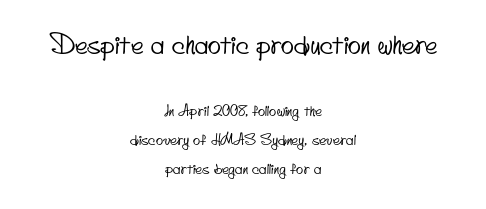
{"underline": "no", "align": "center", "line_spacing": "loose", "line_spacing_ratio": 1.93, "letter_spacing": "normal", "letter_spacing_em": 0.0, "larger_block": "first", "size_ratio": 1.8, "glyph_px": 27}
